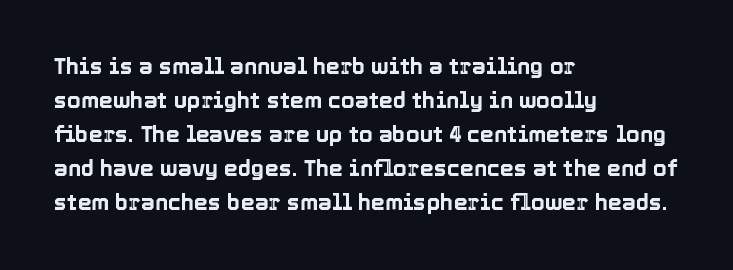
The image shows 22 px text type, upright; set left-aligned, normal line spacing (1.55x), normal letter spacing, not underlined.
